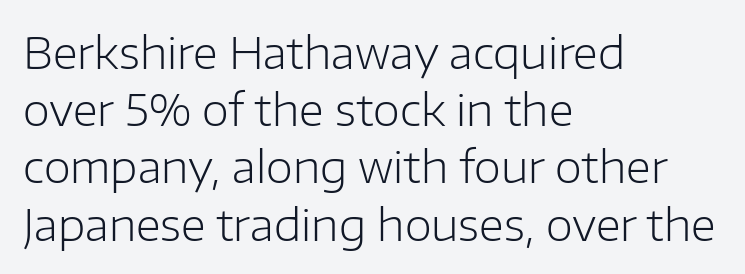
The image shows 44 px light sans-serif type, upright; set left-aligned, normal line spacing (1.3x), normal letter spacing, not underlined; low stroke contrast and a medium x-height.
